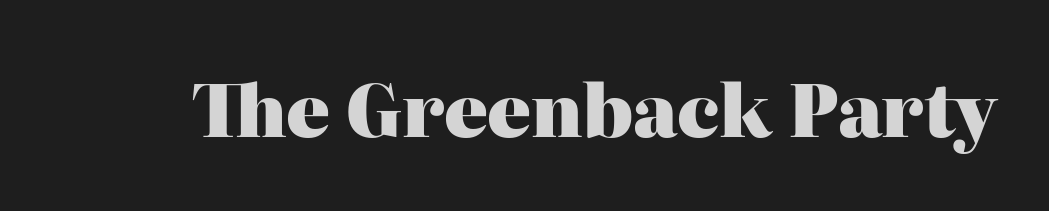
{"serif": "yes", "italic": "no", "bold": "yes", "weight": "heavy", "width": "normal", "stroke_contrast": "high", "x_height": "medium", "monospaced": "no", "underline": "no", "letter_spacing": "normal", "letter_spacing_em": 0.0, "glyph_px": 73}
